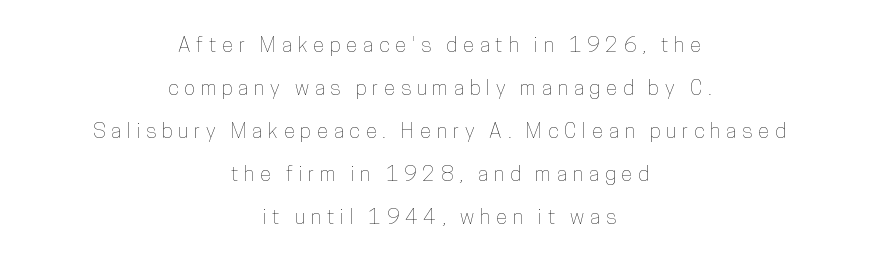
The image shows 21 px text type, upright; set centered, loose line spacing (2.05x), unusually wide letter spacing (+0.27 em), not underlined.
